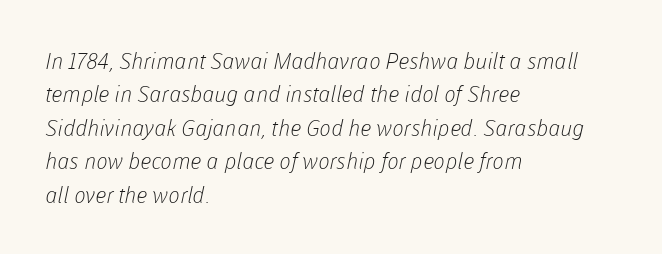
{"bold": "no", "underline": "no", "align": "left", "line_spacing": "normal", "line_spacing_ratio": 1.52, "letter_spacing": "normal", "letter_spacing_em": 0.0, "glyph_px": 22}
